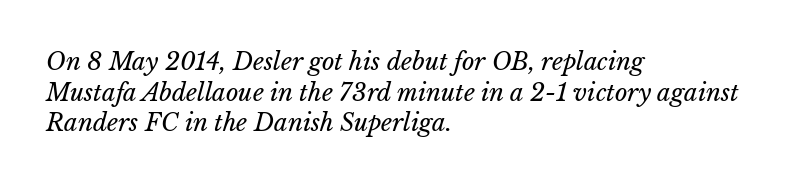
{"bold": "no", "underline": "no", "align": "left", "line_spacing": "normal", "line_spacing_ratio": 1.28, "letter_spacing": "normal", "letter_spacing_em": 0.0, "glyph_px": 24}
